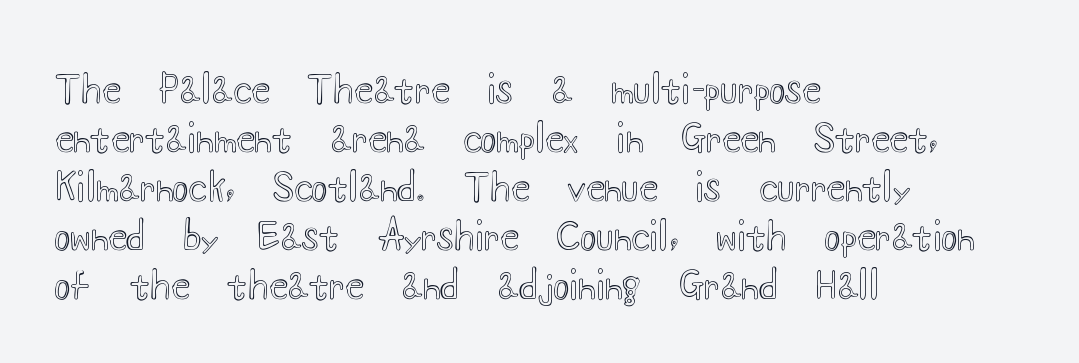
Q: Is the text italic (slanted)? A: No, it is upright.
Q: Is the text underlined? A: No.
Q: How is the paragraph aligned? A: Left-aligned.
Q: Is the spacing between letters normal or unusually wide? A: Normal.
Q: Is the spacing between lines tight, normal or loose? A: Normal.
Q: Width (condensed, normal, or wide)? A: Wide.
Q: x-height? A: Small.
Q: Monospaced? A: No.
